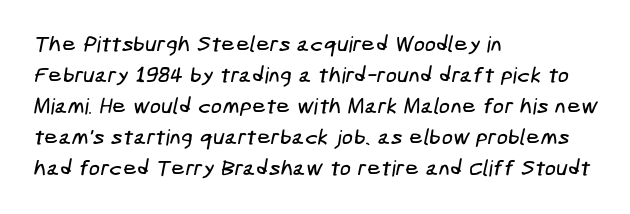
Q: Is the text underlined? A: No.
Q: How is the paragraph aligned? A: Left-aligned.
Q: Is the spacing between letters normal or unusually wide? A: Normal.
Q: Is the spacing between lines tight, normal or loose? A: Normal.
